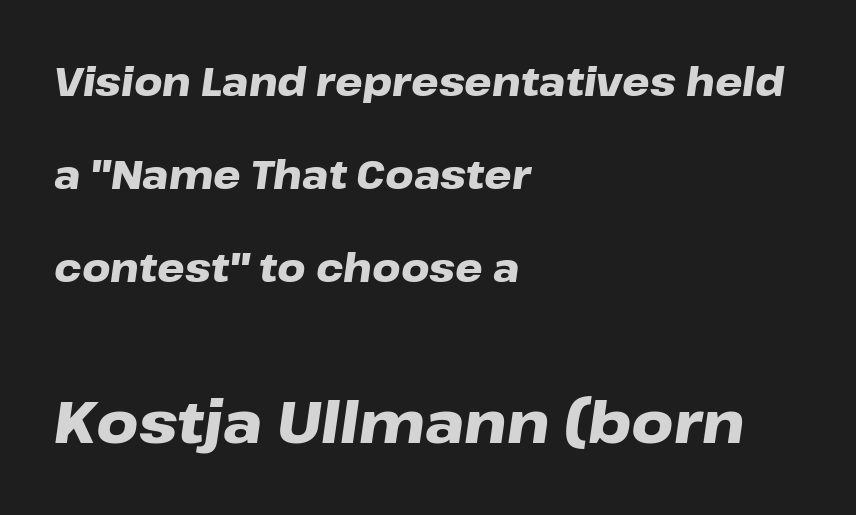
The image shows 58 px heavy, wide type, italic (leaning right); set left-aligned, loose line spacing (2.39x), normal letter spacing, not underlined; the second (bottom) block is 1.49x larger; low stroke contrast and a medium x-height.
